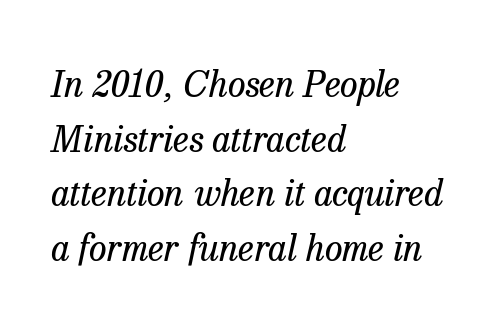
Regarding leading, the lines here are spaced in the standard way. Here the designer chose a conventional face with non-uniform glyph widths. Descenders are the only things crossing below the line. No chunkiness to these letters — they're not bold. Slant detected: the letters are inclined.
